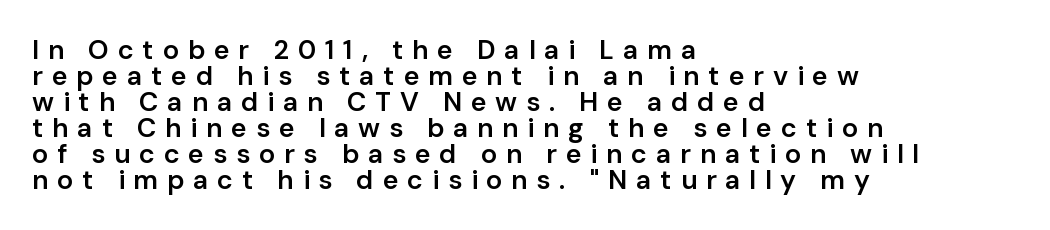
The image shows 27 px text type, upright; set left-aligned, tight line spacing (0.96x), unusually wide letter spacing (+0.32 em), not underlined.
